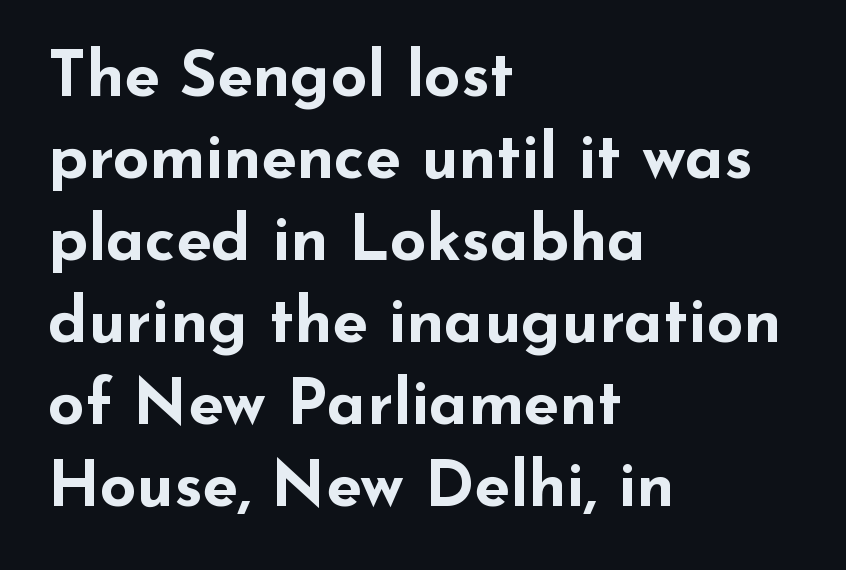
The image shows 64 px bold, wide sans-serif type, upright; set left-aligned, normal line spacing (1.28x), normal letter spacing, not underlined; low stroke contrast and a small x-height.
